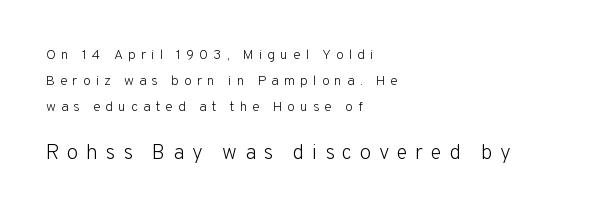
Q: Is the text bold? A: No.
Q: Is the text italic (slanted)? A: No, it is upright.
Q: Is the text underlined? A: No.
Q: How is the paragraph aligned? A: Left-aligned.
Q: Is the spacing between letters normal or unusually wide? A: Unusually wide.
Q: Which block of text is set in a larger size, the first (top) or the second (bottom)? A: The second (bottom) one.
